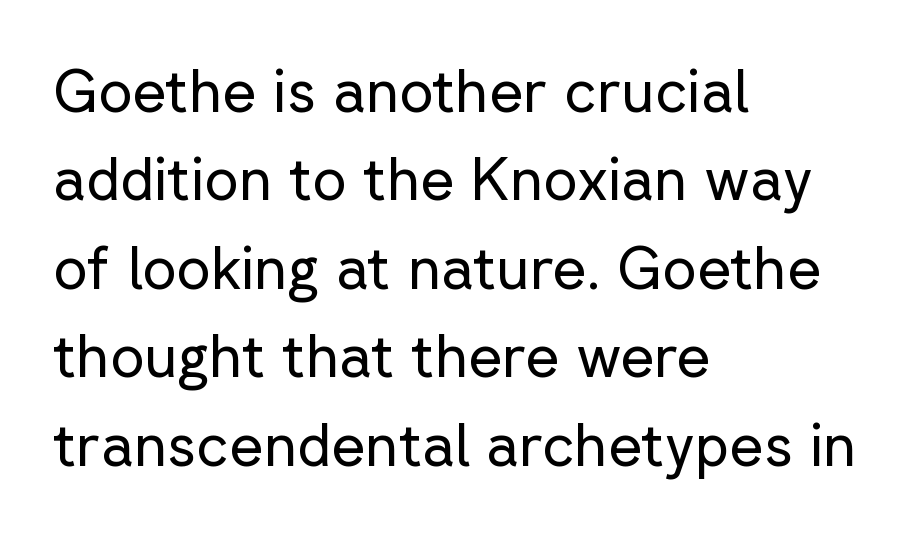
Summary of weight: not heavy and not bold. Decoration check: the copy has no underline. This is roman type, the default non-slanted kind. Students, note that the glyphs here touch the page at normal intervals. Line beginnings align vertically; line endings do not.
